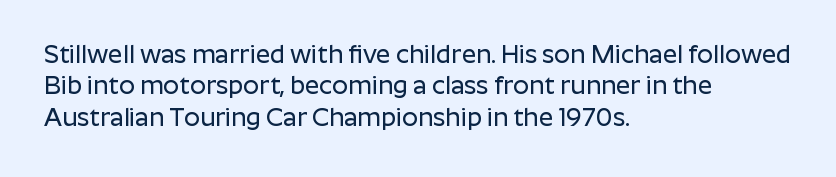
{"italic": "no", "underline": "no", "align": "left", "line_spacing": "normal", "line_spacing_ratio": 1.26, "letter_spacing": "normal", "letter_spacing_em": 0.0, "glyph_px": 25}
